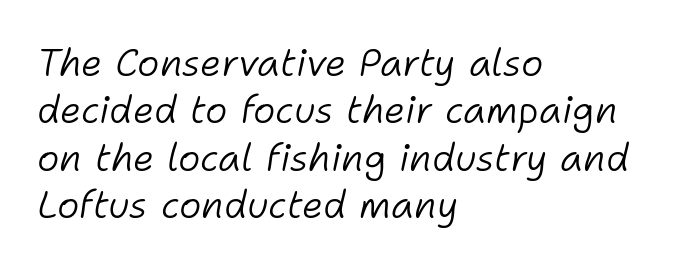
{"italic": "yes", "lean": "right", "slant_degrees": 11, "bold": "no", "weight": "light", "width": "normal", "stroke_contrast": "low", "x_height": "medium", "monospaced": "no", "underline": "no", "align": "left", "line_spacing": "normal", "line_spacing_ratio": 1.25, "letter_spacing": "normal", "letter_spacing_em": 0.0, "glyph_px": 38}
